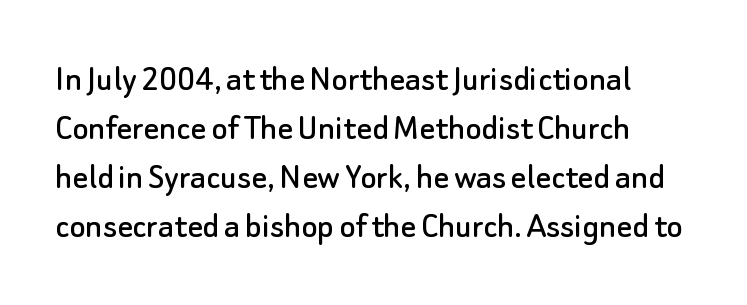
{"serif": "no", "italic": "no", "width": "normal", "stroke_contrast": "low", "x_height": "small", "monospaced": "no", "underline": "no", "line_spacing": "normal", "line_spacing_ratio": 1.29, "letter_spacing": "normal", "letter_spacing_em": 0.0, "glyph_px": 38}
